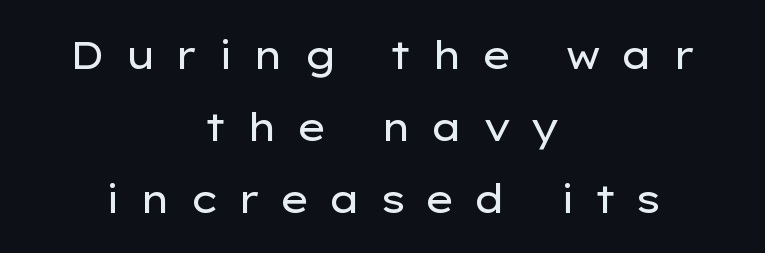
In terms of posture, this sample is upright. The font sits on the lighter half of the weight spectrum, regular included. Is this a fixed-width face? No — the glyphs have proportional, varying widths. The gaps between neighbouring characters are conspicuously large.
